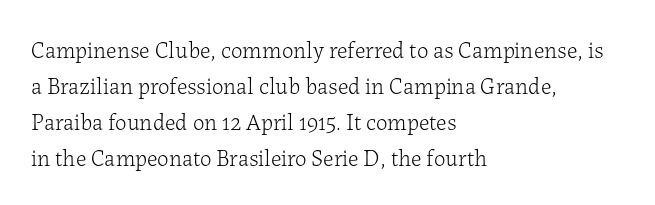
{"italic": "no", "bold": "no", "underline": "no", "align": "left", "line_spacing": "normal", "line_spacing_ratio": 1.57, "letter_spacing": "normal", "letter_spacing_em": 0.0, "glyph_px": 23}
